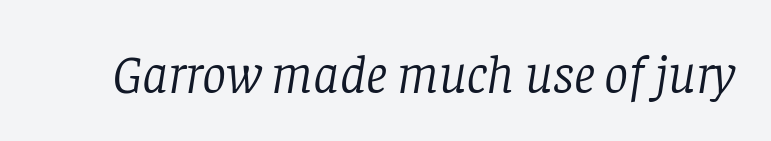
{"serif": "yes", "italic": "yes", "lean": "right", "slant_degrees": 8, "bold": "no", "weight": "light", "width": "normal", "stroke_contrast": "low", "x_height": "large", "monospaced": "no", "underline": "no", "letter_spacing": "normal", "letter_spacing_em": 0.0, "glyph_px": 54}
